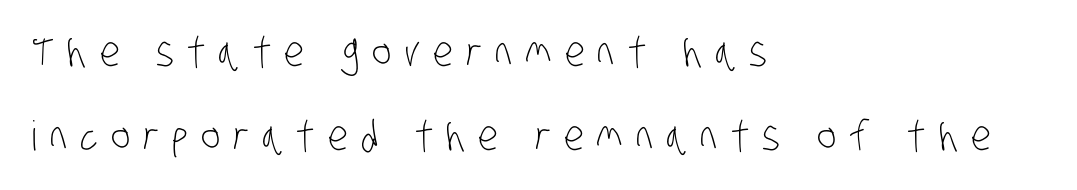
{"serif": "no", "bold": "no", "weight": "light", "width": "condensed", "stroke_contrast": "low", "x_height": "large", "monospaced": "no", "underline": "no", "align": "left", "line_spacing": "loose", "line_spacing_ratio": 2.04, "letter_spacing": "wide", "letter_spacing_em": 0.32, "glyph_px": 41}
